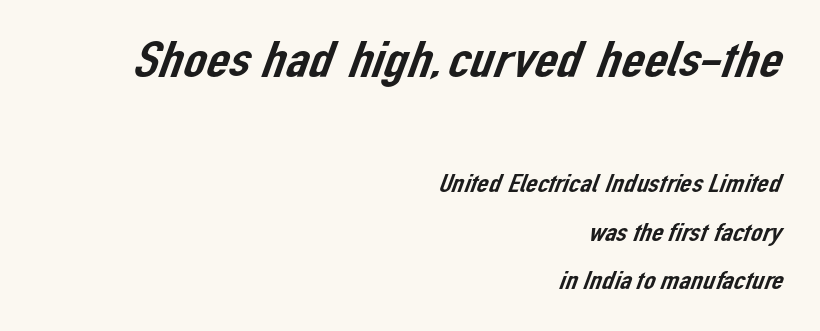
Q: Is the typeface a serif or a sans-serif typeface? A: Sans-serif.
Q: Is the text underlined? A: No.
Q: How is the paragraph aligned? A: Right-aligned.
Q: Is the spacing between letters normal or unusually wide? A: Normal.
Q: Which block of text is set in a larger size, the first (top) or the second (bottom)? A: The first (top) one.
Q: Width (condensed, normal, or wide)? A: Normal.
Q: Stroke contrast? A: Low.
Q: x-height? A: Medium.
Q: Monospaced? A: No.
